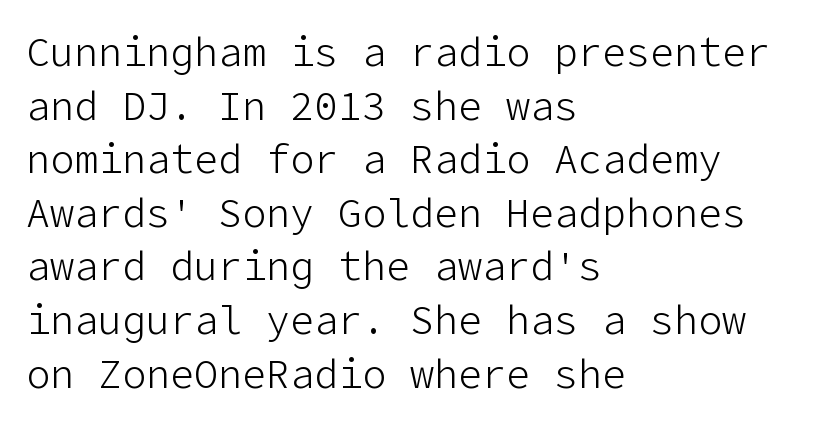
{"serif": "no", "italic": "no", "bold": "no", "weight": "light", "width": "normal", "stroke_contrast": "low", "x_height": "medium", "underline": "no", "align": "left", "line_spacing": "normal", "line_spacing_ratio": 1.34, "letter_spacing": "normal", "letter_spacing_em": 0.0, "glyph_px": 40}
